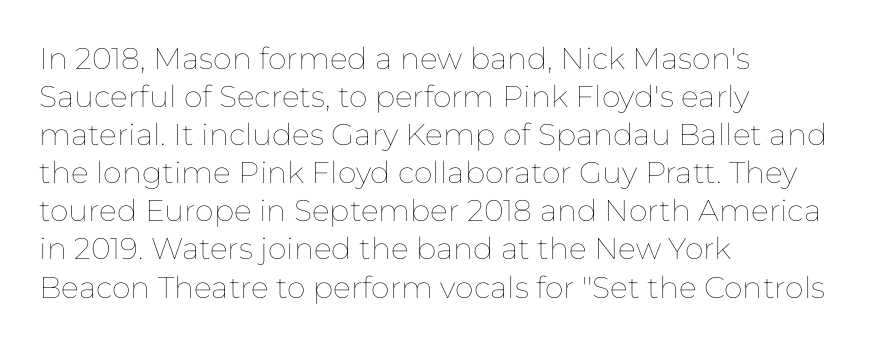
The image shows 30 px thin type, upright; set left-aligned, normal line spacing (1.27x), normal letter spacing, not underlined; low stroke contrast and a medium x-height.
